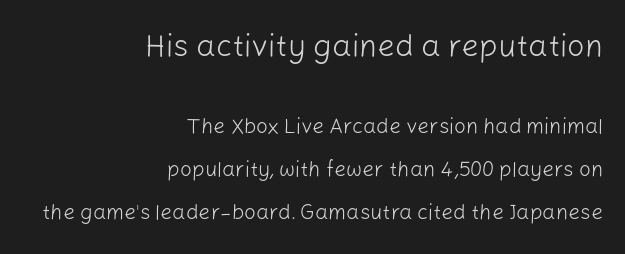
The image shows 31 px light sans-serif type, upright; set right-aligned, loose line spacing (2.04x), normal letter spacing, not underlined; the first (top) block is 1.48x larger; low stroke contrast and a medium x-height.
